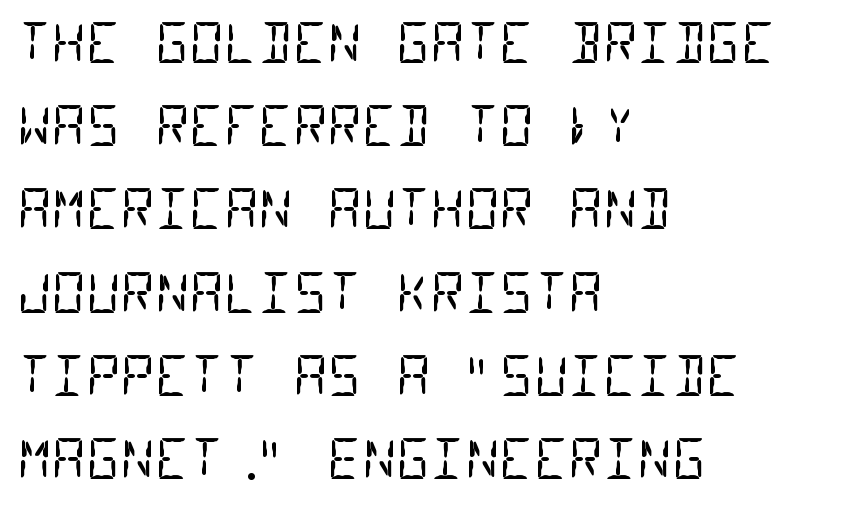
Q: Is the text bold? A: No.
Q: Is the typeface a serif or a sans-serif typeface? A: Sans-serif.
Q: Is the text underlined? A: No.
Q: How is the paragraph aligned? A: Left-aligned.
Q: Is the spacing between letters normal or unusually wide? A: Normal.
Q: Is the spacing between lines tight, normal or loose? A: Normal.
Q: Width (condensed, normal, or wide)? A: Condensed.
Q: Stroke contrast? A: Low.
Q: x-height? A: Large.
Q: Monospaced? A: Yes.
